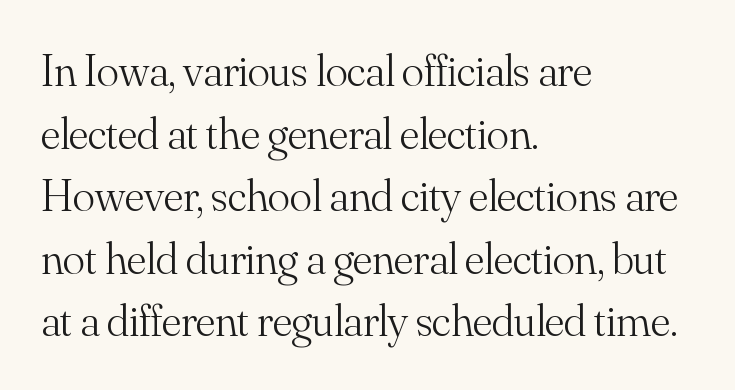
{"serif": "yes", "italic": "no", "bold": "no", "weight": "light", "width": "normal", "stroke_contrast": "medium", "x_height": "small", "monospaced": "no", "underline": "no", "align": "left", "line_spacing": "normal", "line_spacing_ratio": 1.36, "letter_spacing": "normal", "letter_spacing_em": 0.0, "glyph_px": 46}
